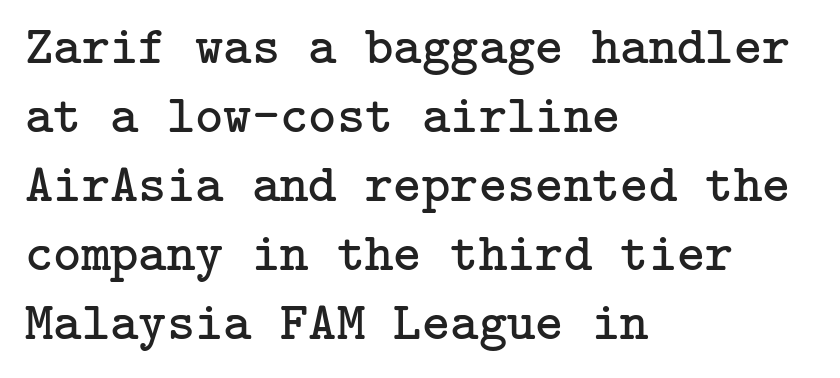
The image shows 54 px regular-weight serif type, upright; set left-aligned, normal line spacing (1.28x), normal letter spacing, not underlined; low stroke contrast and a medium x-height.
